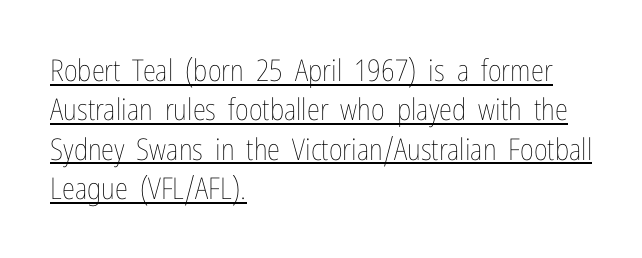
{"italic": "no", "bold": "no", "weight": "thin", "width": "condensed", "stroke_contrast": "low", "x_height": "medium", "monospaced": "no", "underline": "yes", "align": "left", "line_spacing": "normal", "line_spacing_ratio": 1.31, "letter_spacing": "normal", "letter_spacing_em": 0.0, "glyph_px": 30}
